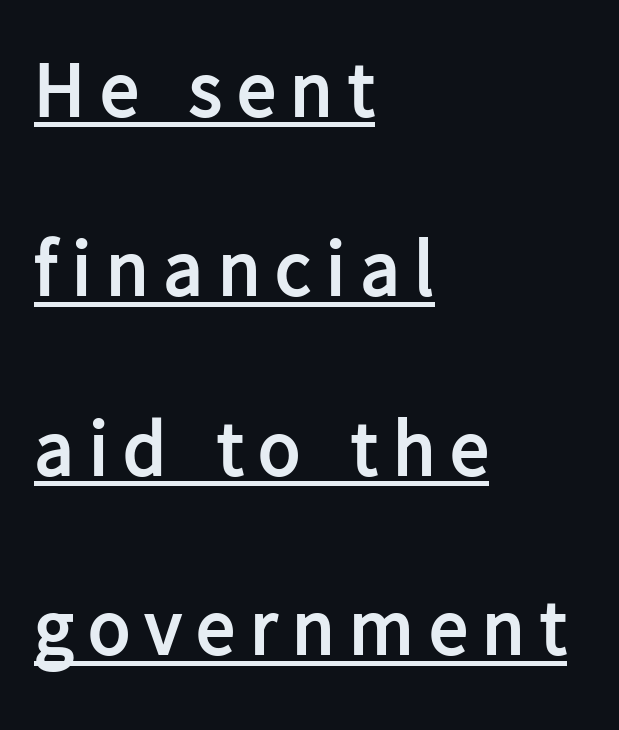
The image shows 78 px semibold sans-serif type, upright; set left-aligned, loose line spacing (2.3x), underlined; low stroke contrast and a medium x-height.
